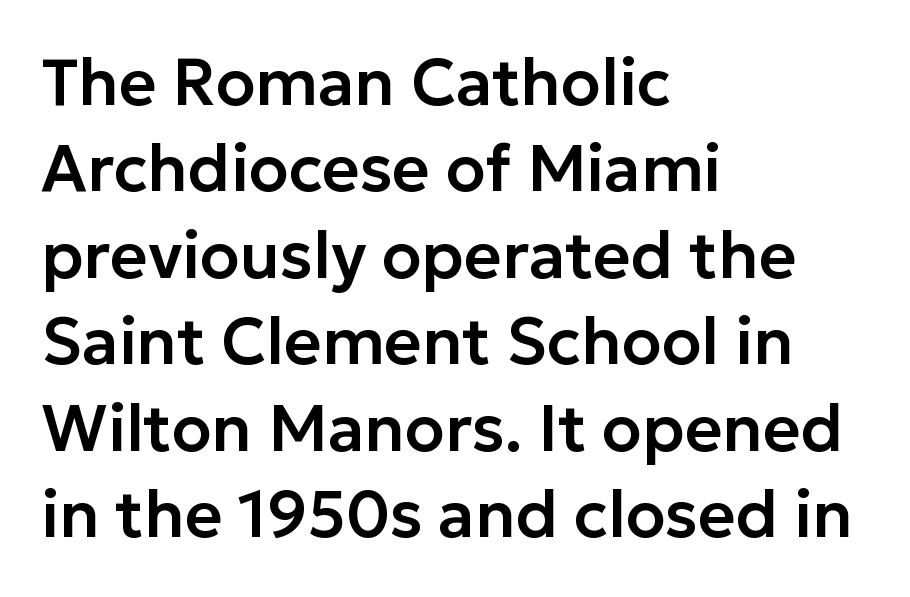
The image shows 65 px sans-serif type, upright; set left-aligned, normal line spacing (1.33x), normal letter spacing, not underlined; low stroke contrast and a medium x-height.
